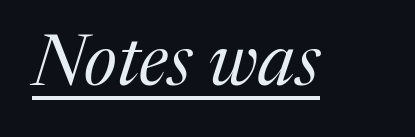
The image shows 72 px regular-weight serif type, italic (leaning right); set normal letter spacing, underlined; medium stroke contrast and a medium x-height.
